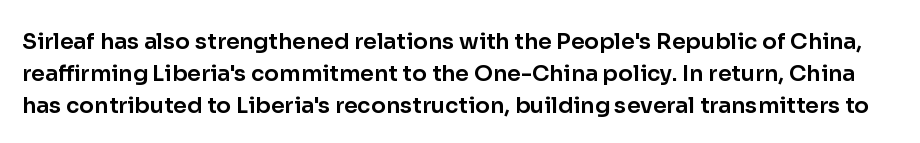
{"italic": "no", "underline": "no", "line_spacing": "normal", "line_spacing_ratio": 1.46, "letter_spacing": "normal", "letter_spacing_em": 0.0, "glyph_px": 22}
